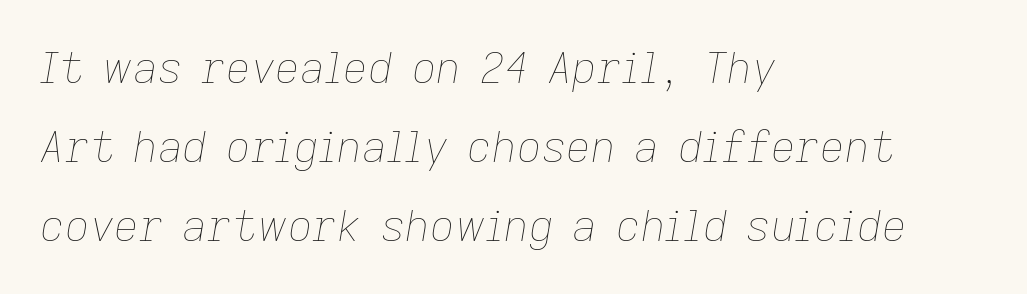
Q: Is the text bold? A: No.
Q: Is the text italic (slanted)? A: Yes, it leans right by about 9 degrees.
Q: Is the text underlined? A: No.
Q: How is the paragraph aligned? A: Left-aligned.
Q: Is the spacing between letters normal or unusually wide? A: Normal.
Q: Width (condensed, normal, or wide)? A: Normal.
Q: Stroke contrast? A: Low.
Q: x-height? A: Medium.
Q: Monospaced? A: No.
